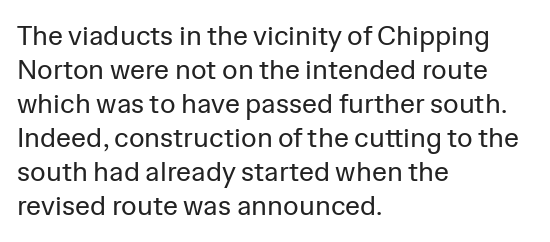
Vertically, the passage feels balanced, rows spaced as you'd expect. The strip under each line holds only bare page. Weight: in the light-to-regular range. Glyph-to-glyph distance matches everyday printed text.
